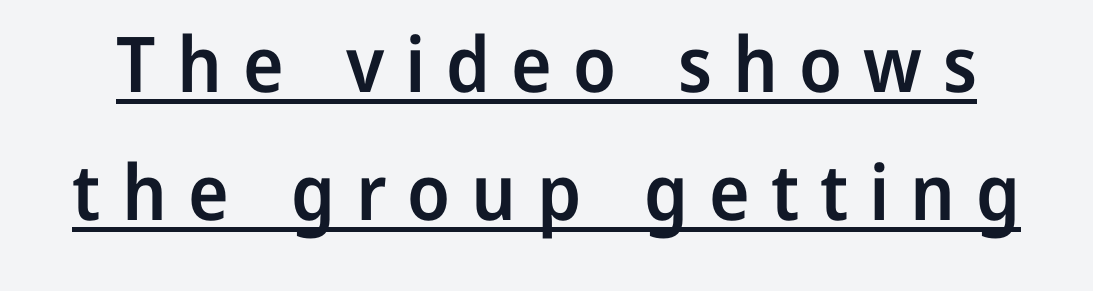
The image shows 77 px semibold sans-serif type, upright; set normal line spacing (1.66x), unusually wide letter spacing (+0.27 em), underlined; low stroke contrast and a medium x-height.
